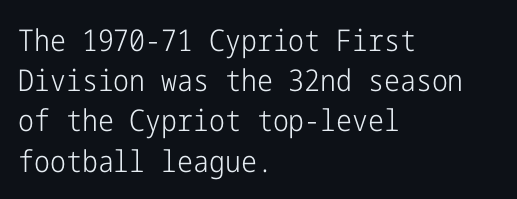
{"serif": "no", "italic": "no", "bold": "no", "weight": "light", "width": "condensed", "stroke_contrast": "low", "x_height": "medium", "underline": "no", "align": "left", "line_spacing": "normal", "line_spacing_ratio": 1.34, "letter_spacing": "normal", "letter_spacing_em": 0.0, "glyph_px": 30}
